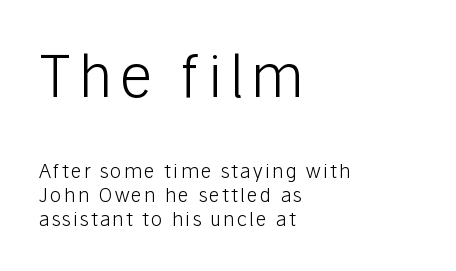
Italic: no, the glyphs are upright roman. Type size steps down from the first block to the second. Letters rest on an invisible, unmarked baseline. Do the characters align in a grid? No, the font is proportional. Examine the stroke ends and you'll find no serifs. Quick note: interline space is typical.
